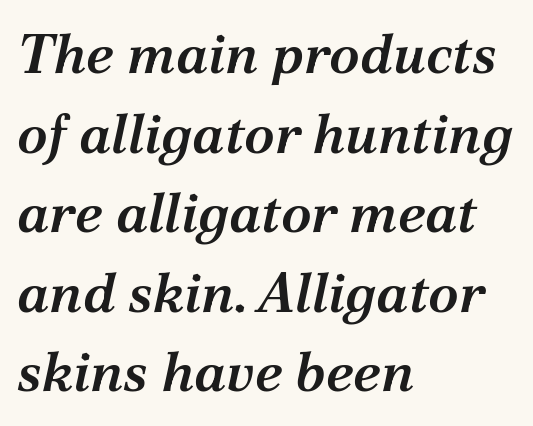
Q: Is the text bold? A: Semi-bold.
Q: Is the text italic (slanted)? A: Yes, it leans right by about 12 degrees.
Q: Is the typeface a serif or a sans-serif typeface? A: Serif.
Q: Is the text underlined? A: No.
Q: How is the paragraph aligned? A: Left-aligned.
Q: Is the spacing between letters normal or unusually wide? A: Normal.
Q: Is the spacing between lines tight, normal or loose? A: Normal.
Q: Width (condensed, normal, or wide)? A: Normal.
Q: Stroke contrast? A: Medium.
Q: x-height? A: Medium.
Q: Monospaced? A: No.
